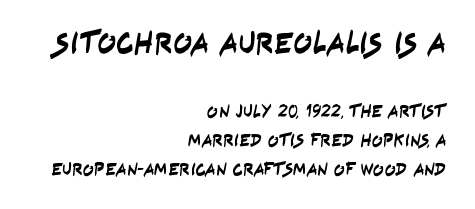
Q: Is the typeface a serif or a sans-serif typeface? A: Sans-serif.
Q: Is the text underlined? A: No.
Q: How is the paragraph aligned? A: Right-aligned.
Q: Is the spacing between letters normal or unusually wide? A: Normal.
Q: Is the spacing between lines tight, normal or loose? A: Normal.
Q: Which block of text is set in a larger size, the first (top) or the second (bottom)? A: The first (top) one.
Q: Width (condensed, normal, or wide)? A: Condensed.
Q: Stroke contrast? A: Low.
Q: x-height? A: Large.
Q: Monospaced? A: No.
